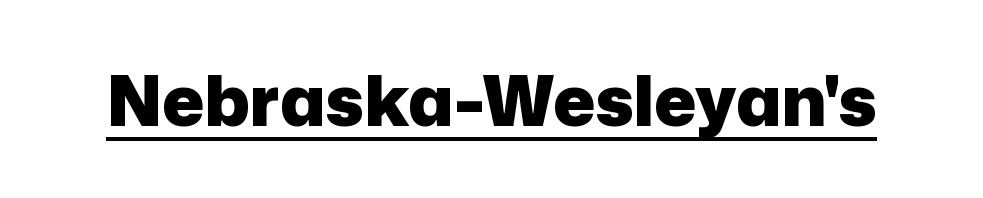
Here the designer chose a conventional face with non-uniform glyph widths. Strokes here are thick enough to call this a true bold. Each letter's strokes conclude bluntly, with no projecting serifs. Every word sits above its own underline. Quick note: not italic, upright. These lines keep a tight, regular rhythm from letter to letter.
